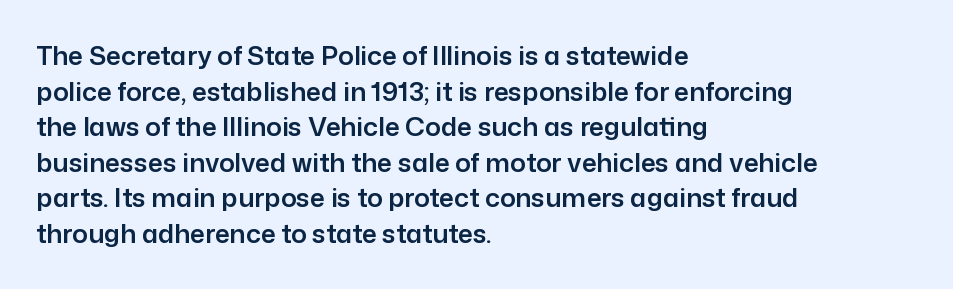
Q: Is the text italic (slanted)? A: No, it is upright.
Q: Is the text underlined? A: No.
Q: How is the paragraph aligned? A: Left-aligned.
Q: Is the spacing between letters normal or unusually wide? A: Normal.
Q: Is the spacing between lines tight, normal or loose? A: Normal.
